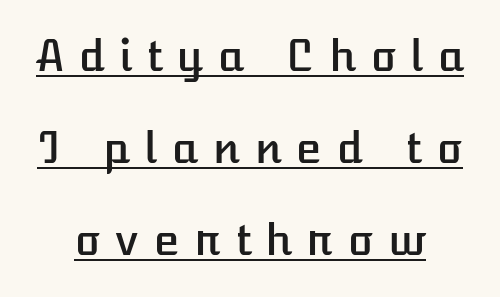
Q: Is the text italic (slanted)? A: No, it is upright.
Q: Is the text underlined? A: Yes.
Q: Is the spacing between letters normal or unusually wide? A: Unusually wide.
Q: Is the spacing between lines tight, normal or loose? A: Loose.
Q: Width (condensed, normal, or wide)? A: Normal.
Q: Stroke contrast? A: Low.
Q: x-height? A: Medium.
Q: Monospaced? A: No.
